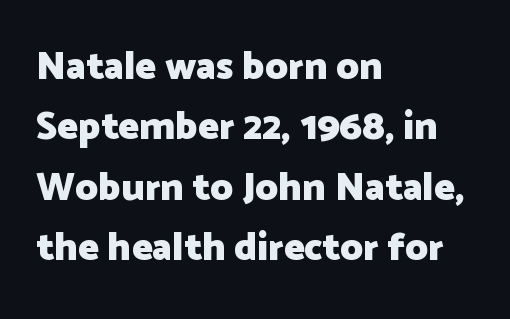
Check under the words: just untouched page. Which margin do the lines hug? The left one — the right edge is uneven. Posture: vertical. A typesetter would call this proportional, since set widths differ per character.
